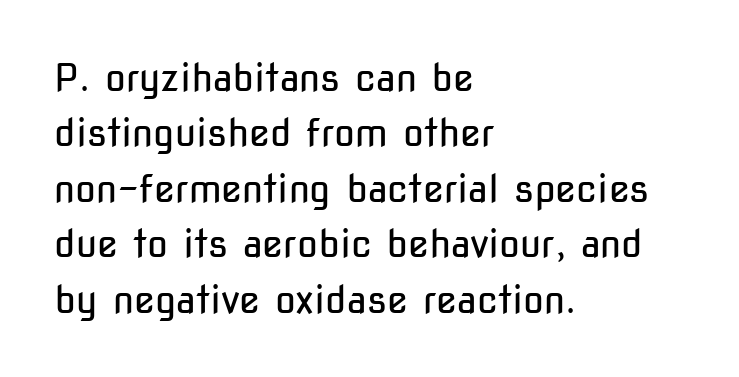
Q: Is the text bold? A: No.
Q: Is the text italic (slanted)? A: No, it is upright.
Q: Is the typeface a serif or a sans-serif typeface? A: Sans-serif.
Q: Is the text underlined? A: No.
Q: How is the paragraph aligned? A: Left-aligned.
Q: Is the spacing between letters normal or unusually wide? A: Normal.
Q: Is the spacing between lines tight, normal or loose? A: Normal.
Q: Width (condensed, normal, or wide)? A: Condensed.
Q: Stroke contrast? A: Low.
Q: x-height? A: Medium.
Q: Monospaced? A: No.
